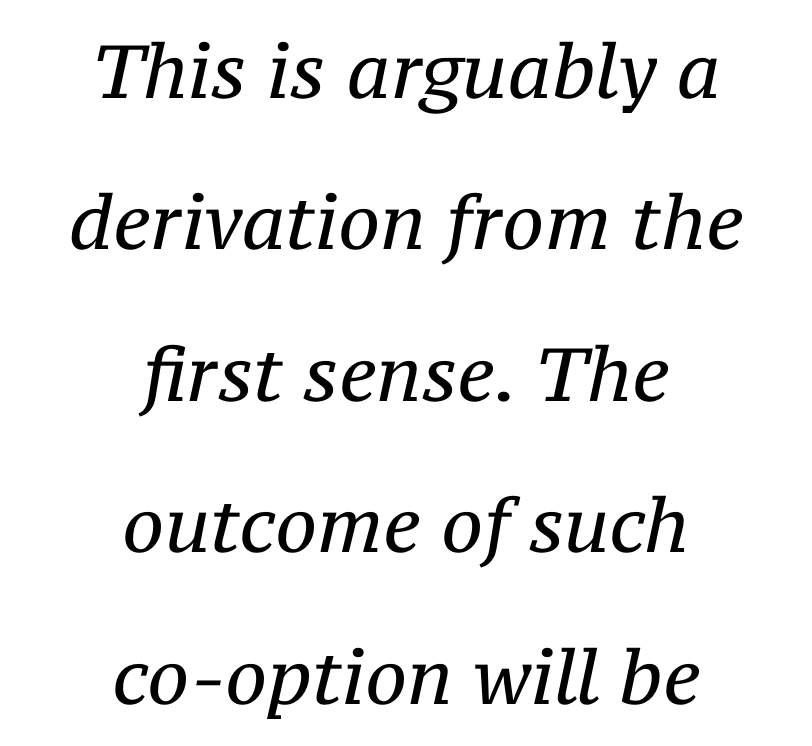
The rendering shows small feet on the letterforms — a serif design. These lines keep a tight, regular rhythm from letter to letter. No chunkiness to these letters — they're not bold. Teacher's note: observe the equal gaps on both sides — that is centered alignment. The letters are slanted; this is an italic face.
